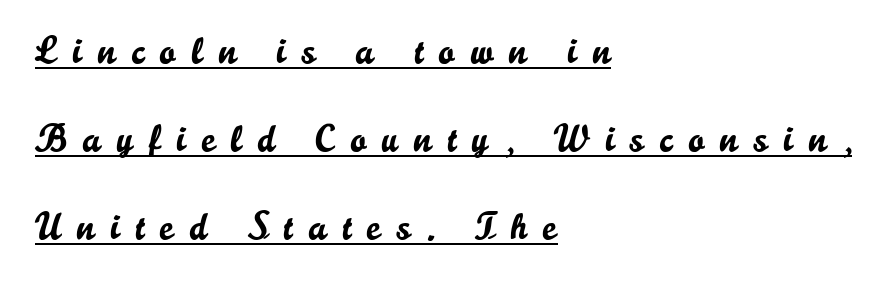
{"serif": "no", "width": "normal", "stroke_contrast": "low", "x_height": "small", "monospaced": "no", "underline": "yes", "align": "left", "line_spacing": "loose", "line_spacing_ratio": 2.31, "letter_spacing": "wide", "letter_spacing_em": 0.41, "glyph_px": 38}
